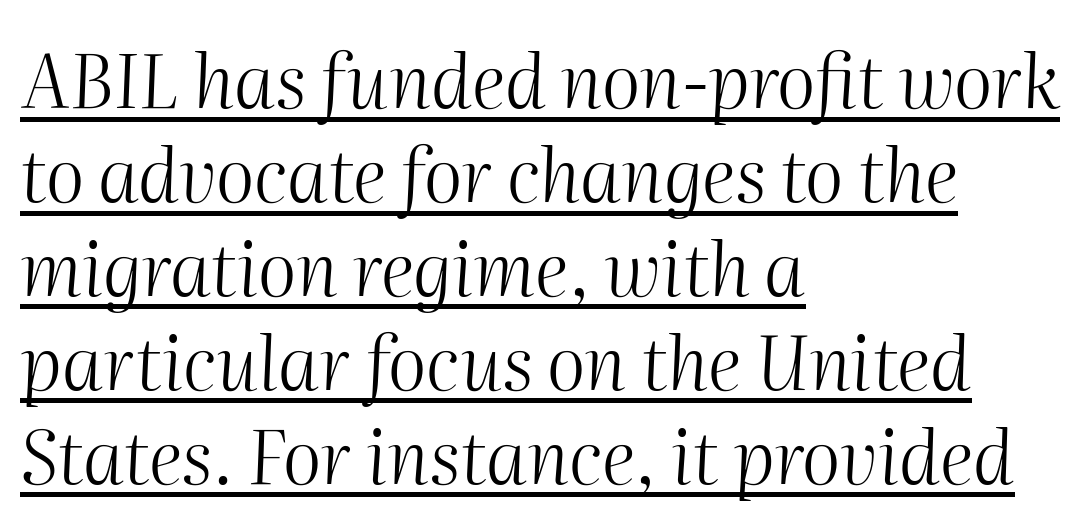
The image shows 74 px light type, italic (leaning right); set left-aligned, normal line spacing (1.27x), normal letter spacing, underlined; medium stroke contrast and a medium x-height.
